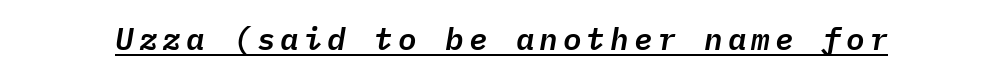
Looking at the ascenders, they clearly lean. Monospaced: the letters line up in strict vertical columns. Has an underline been added? It has.
